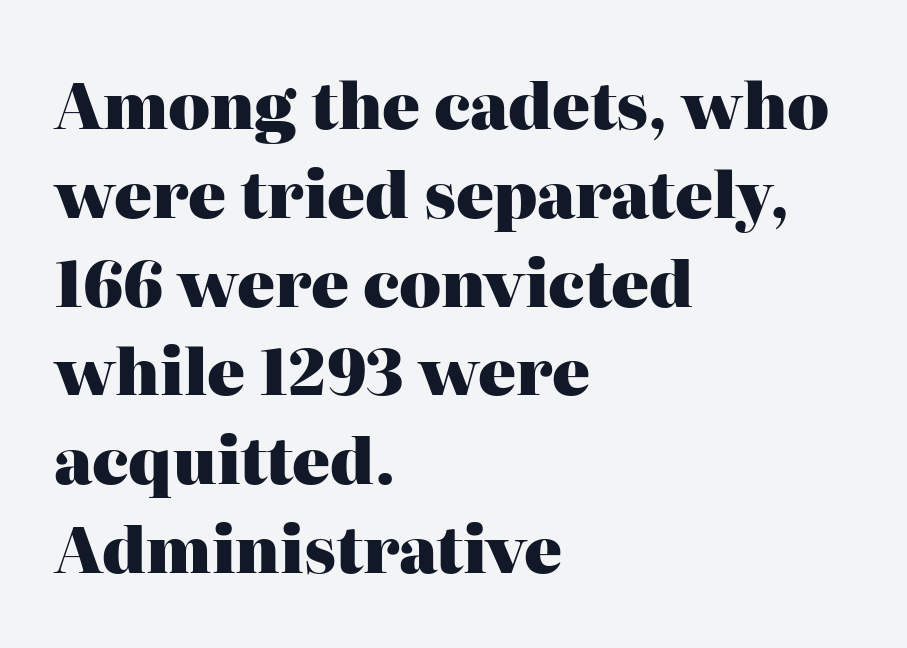
{"serif": "yes", "italic": "no", "bold": "yes", "weight": "heavy", "width": "normal", "stroke_contrast": "high", "x_height": "medium", "monospaced": "no", "underline": "no", "align": "left", "line_spacing": "normal", "line_spacing_ratio": 1.41, "letter_spacing": "normal", "letter_spacing_em": 0.0, "glyph_px": 63}
